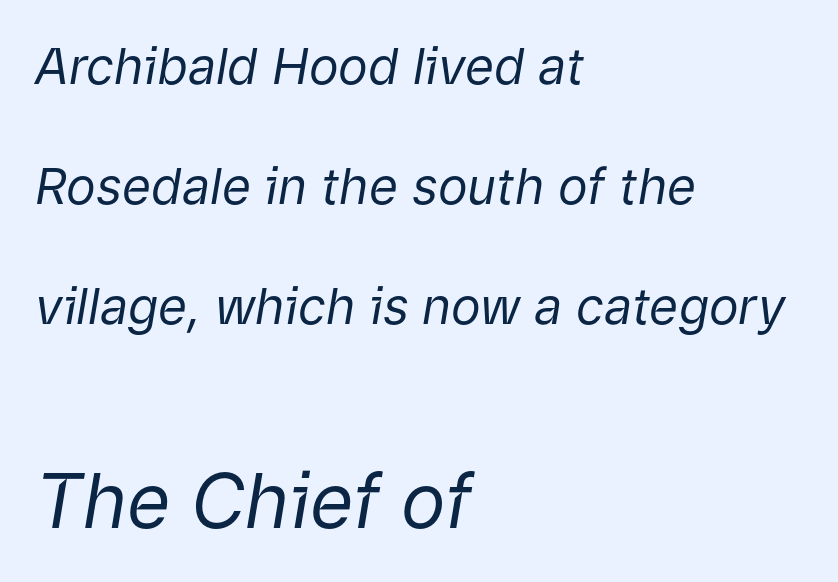
{"italic": "yes", "lean": "right", "slant_degrees": 9, "bold": "no", "weight": "regular", "width": "normal", "stroke_contrast": "low", "x_height": "medium", "monospaced": "no", "underline": "no", "align": "left", "line_spacing": "loose", "line_spacing_ratio": 2.4, "letter_spacing": "normal", "letter_spacing_em": 0.0, "larger_block": "second", "size_ratio": 1.5, "glyph_px": 75}
